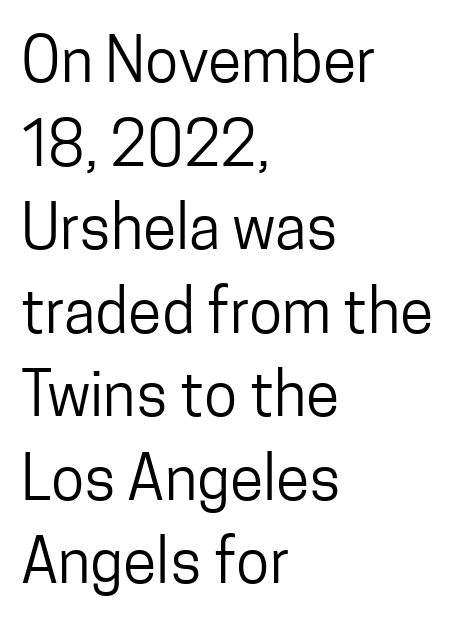
Q: Is the text bold? A: No.
Q: Is the text italic (slanted)? A: No, it is upright.
Q: Is the typeface a serif or a sans-serif typeface? A: Sans-serif.
Q: Is the text underlined? A: No.
Q: How is the paragraph aligned? A: Left-aligned.
Q: Is the spacing between letters normal or unusually wide? A: Normal.
Q: Is the spacing between lines tight, normal or loose? A: Normal.
Q: Width (condensed, normal, or wide)? A: Condensed.
Q: Stroke contrast? A: Low.
Q: x-height? A: Medium.
Q: Monospaced? A: No.
